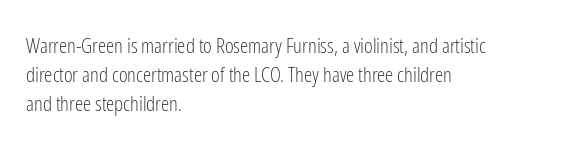
Q: Is the text bold? A: No.
Q: Is the text italic (slanted)? A: No, it is upright.
Q: Is the text underlined? A: No.
Q: How is the paragraph aligned? A: Left-aligned.
Q: Is the spacing between letters normal or unusually wide? A: Normal.
Q: Is the spacing between lines tight, normal or loose? A: Normal.
